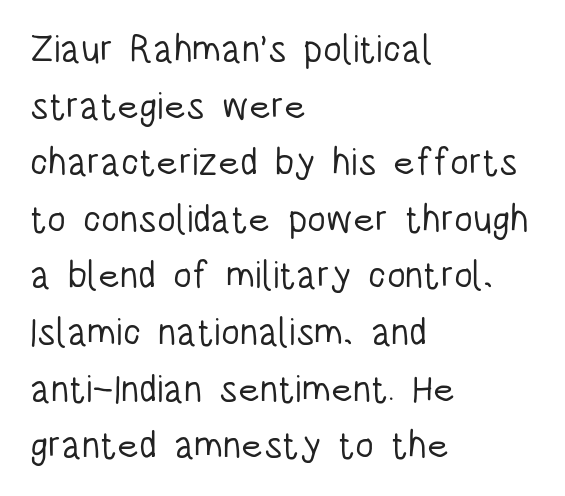
Q: Is the text bold? A: No.
Q: Is the text italic (slanted)? A: No, it is upright.
Q: Is the typeface a serif or a sans-serif typeface? A: Sans-serif.
Q: Is the text underlined? A: No.
Q: How is the paragraph aligned? A: Left-aligned.
Q: Is the spacing between letters normal or unusually wide? A: Normal.
Q: Is the spacing between lines tight, normal or loose? A: Normal.
Q: Width (condensed, normal, or wide)? A: Condensed.
Q: Stroke contrast? A: Low.
Q: x-height? A: Large.
Q: Monospaced? A: No.
